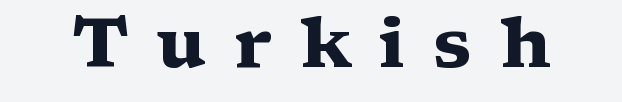
Q: Is the text bold? A: Yes.
Q: Is the text italic (slanted)? A: No, it is upright.
Q: Is the typeface a serif or a sans-serif typeface? A: Serif.
Q: Is the text underlined? A: No.
Q: Is the spacing between letters normal or unusually wide? A: Unusually wide.
Q: Width (condensed, normal, or wide)? A: Wide.
Q: Stroke contrast? A: Medium.
Q: x-height? A: Medium.
Q: Monospaced? A: No.
